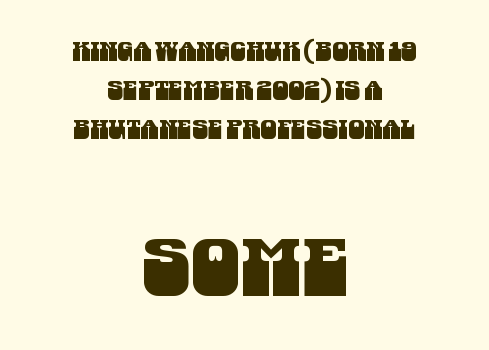
The image shows 79 px condensed sans-serif type; set centered, normal line spacing (1.5x), normal letter spacing, not underlined; the second (bottom) block is 3.04x larger; medium stroke contrast and a large x-height.
